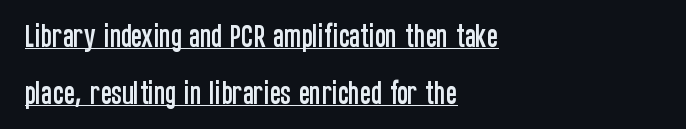
{"italic": "no", "underline": "yes", "align": "left", "line_spacing": "loose", "line_spacing_ratio": 2.19, "letter_spacing": "normal", "letter_spacing_em": 0.0, "glyph_px": 26}
